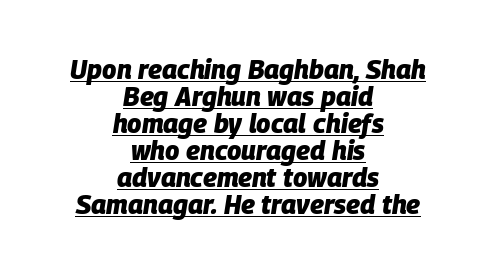
{"italic": "yes", "lean": "right", "slant_degrees": 9, "bold": "yes", "underline": "yes", "align": "center", "line_spacing": "tight", "line_spacing_ratio": 1.04, "letter_spacing": "normal", "letter_spacing_em": 0.0, "glyph_px": 26}
